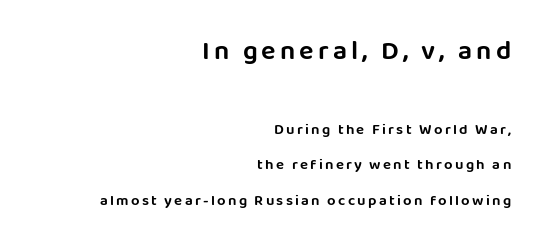
This sample is right-justified, so line beginnings fall wherever the words allow. The typography opts for an upright posture over an oblique one. The designer dialed line spacing up above the default. The upper block of text is set noticeably larger than the block beneath it.
